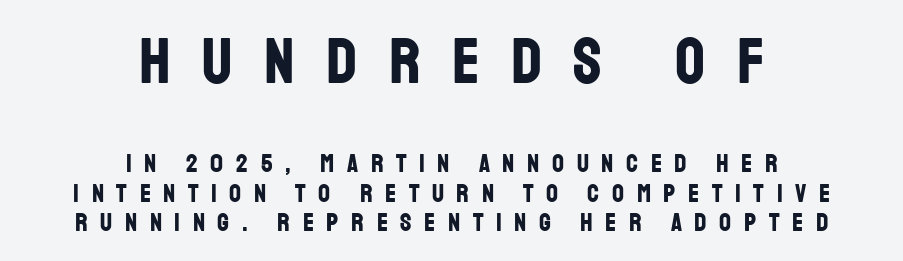
The image shows 65 px bold, condensed sans-serif type, upright; set centered, tight line spacing (1.14x), unusually wide letter spacing (+0.49 em), not underlined; the first (top) block is 2.5x larger; low stroke contrast and a large x-height.
